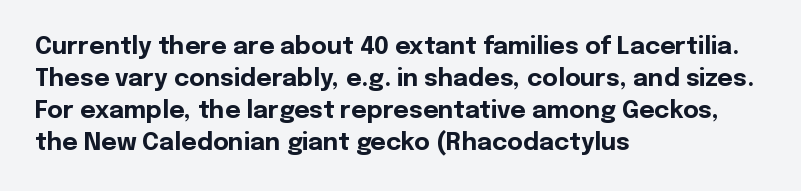
The image shows 24 px bold type, upright; set left-aligned, normal line spacing (1.33x), normal letter spacing, not underlined.
